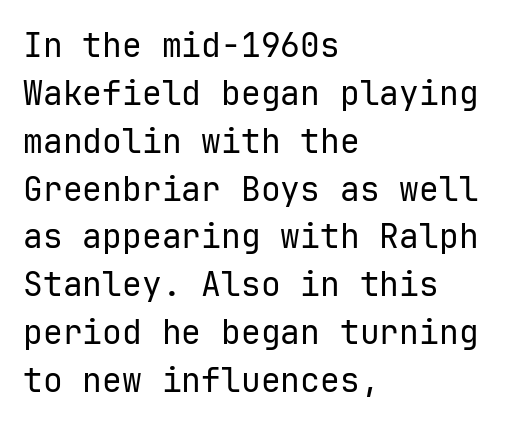
On a weight scale, this lands at 450 or below. Notice how the passage keeps a crisp vertical edge on the left only. Is there any slant? The stems are plumb. Is this a fixed-width face? Yes — each glyph sits in an identical cell. Letterform terminals end flat and unadorned throughout the passage.
